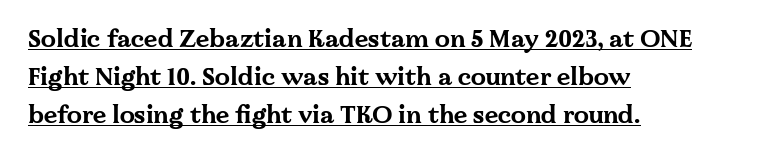
{"italic": "no", "bold": "yes", "underline": "yes", "align": "left", "line_spacing": "normal", "line_spacing_ratio": 1.59, "letter_spacing": "normal", "letter_spacing_em": 0.0, "glyph_px": 24}
